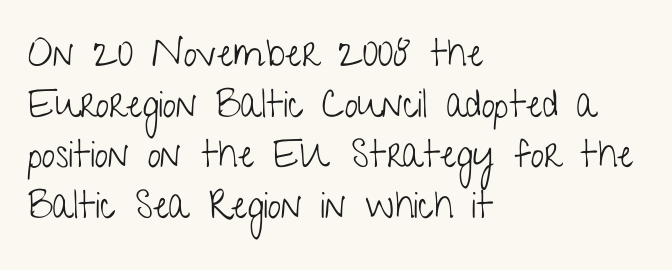
The image shows 38 px light, condensed sans-serif type, upright; set left-aligned, normal line spacing (1.33x), normal letter spacing, not underlined; low stroke contrast and a medium x-height.
